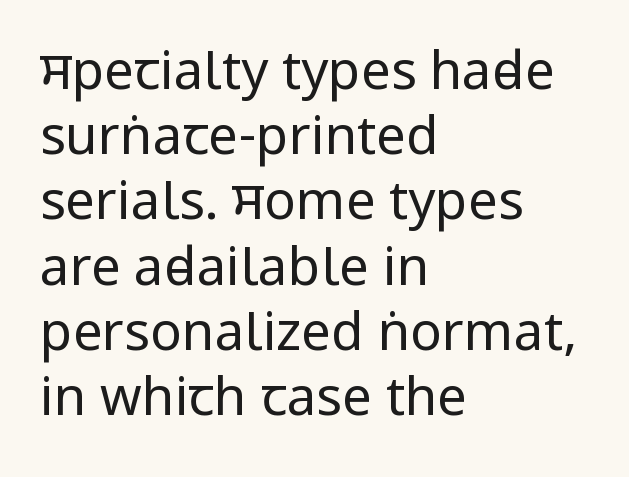
The image shows 53 px regular-weight, condensed sans-serif type, upright; set left-aligned, line spacing 1.23x, normal letter spacing, not underlined; low stroke contrast and a large x-height.
